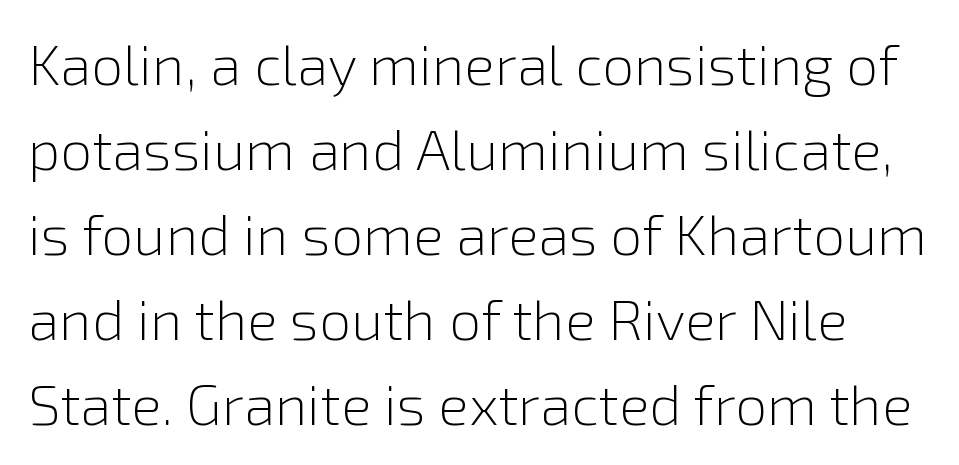
Q: Is the text bold? A: No.
Q: Is the text italic (slanted)? A: No, it is upright.
Q: Is the typeface a serif or a sans-serif typeface? A: Sans-serif.
Q: Is the text underlined? A: No.
Q: Is the spacing between letters normal or unusually wide? A: Normal.
Q: Is the spacing between lines tight, normal or loose? A: Normal.
Q: Width (condensed, normal, or wide)? A: Normal.
Q: Stroke contrast? A: Low.
Q: x-height? A: Medium.
Q: Monospaced? A: No.
